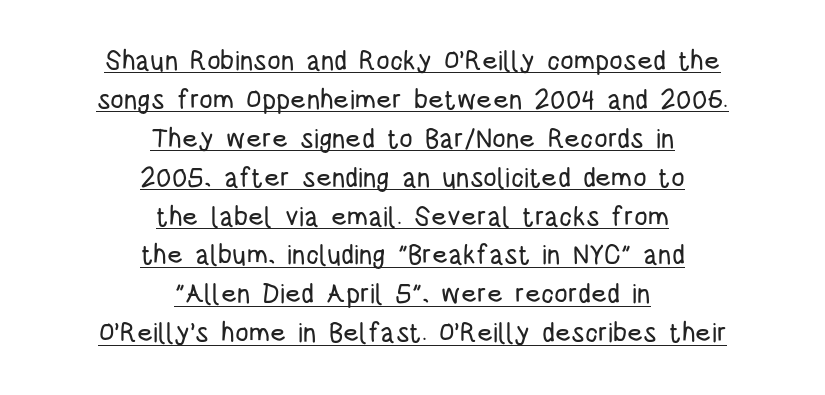
Q: Is the text italic (slanted)? A: No, it is upright.
Q: Is the text underlined? A: Yes.
Q: How is the paragraph aligned? A: Centered.
Q: Is the spacing between letters normal or unusually wide? A: Normal.
Q: Is the spacing between lines tight, normal or loose? A: Normal.
